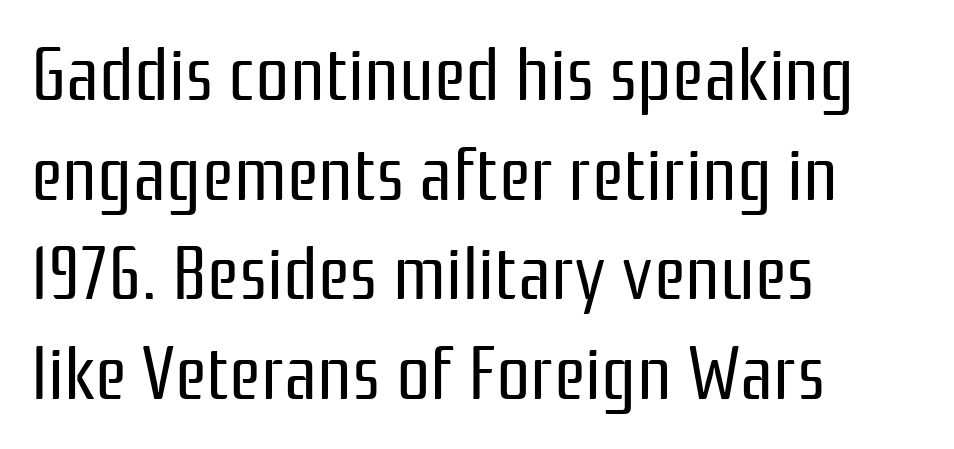
Stroke mass is kept to a normal reading level or below. Compared with typical paragraphs, the rows here are spaced about the same. These lines are rendered in a variable-pitch font. Clear beneath every line of the passage. Characters follow at the spacing the type designer built in. The lines are quadded left.
